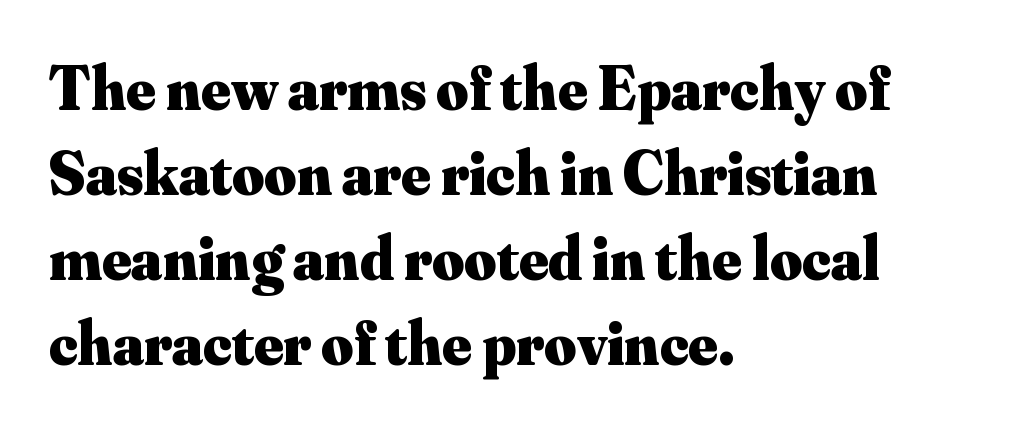
The image shows 62 px heavy serif type, upright; set left-aligned, normal line spacing (1.37x), normal letter spacing, not underlined; medium stroke contrast and a small x-height.
